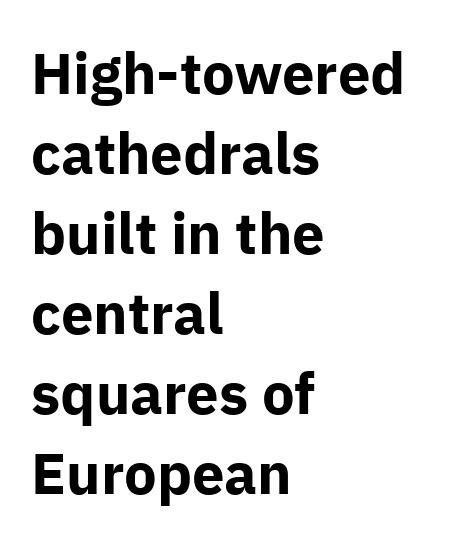
Q: Is the text bold? A: Yes.
Q: Is the text italic (slanted)? A: No, it is upright.
Q: Is the typeface a serif or a sans-serif typeface? A: Sans-serif.
Q: Is the text underlined? A: No.
Q: How is the paragraph aligned? A: Left-aligned.
Q: Is the spacing between letters normal or unusually wide? A: Normal.
Q: Is the spacing between lines tight, normal or loose? A: Normal.
Q: Width (condensed, normal, or wide)? A: Normal.
Q: Stroke contrast? A: Low.
Q: x-height? A: Medium.
Q: Monospaced? A: No.
